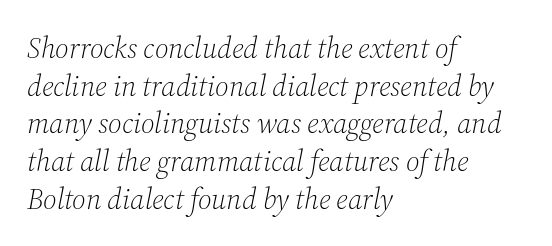
The image shows 29 px light serif type, italic (leaning right); set left-aligned, normal line spacing (1.3x), normal letter spacing, not underlined; medium stroke contrast and a medium x-height.
